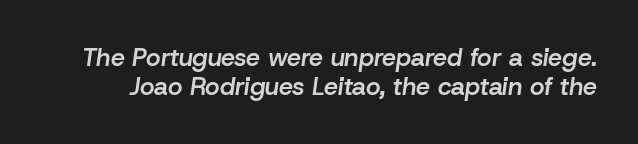
{"italic": "yes", "lean": "right", "slant_degrees": 8, "bold": "semi", "underline": "no", "line_spacing": "tight", "line_spacing_ratio": 1.15, "letter_spacing": "normal", "letter_spacing_em": 0.0, "glyph_px": 25}
